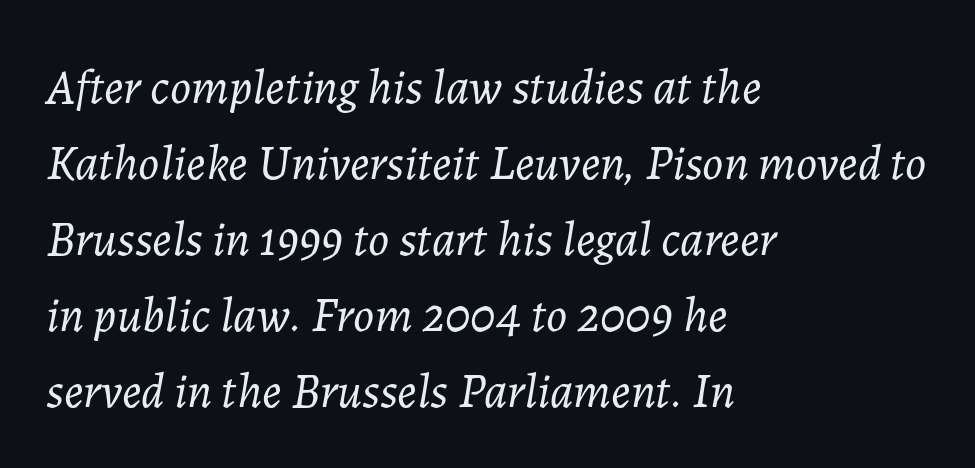
Q: Is the text bold? A: No.
Q: Is the text italic (slanted)? A: Yes, it leans right by about 7 degrees.
Q: Is the text underlined? A: No.
Q: How is the paragraph aligned? A: Left-aligned.
Q: Is the spacing between letters normal or unusually wide? A: Normal.
Q: Is the spacing between lines tight, normal or loose? A: Normal.
Q: Width (condensed, normal, or wide)? A: Normal.
Q: Stroke contrast? A: Low.
Q: x-height? A: Medium.
Q: Monospaced? A: No.
